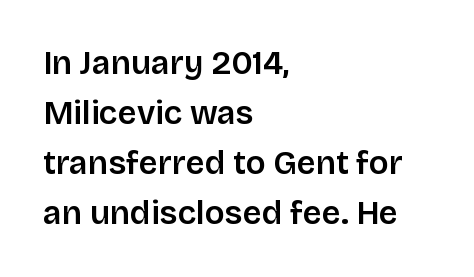
{"serif": "no", "italic": "no", "width": "normal", "stroke_contrast": "low", "x_height": "large", "monospaced": "no", "underline": "no", "align": "left", "line_spacing": "normal", "line_spacing_ratio": 1.52, "letter_spacing": "normal", "letter_spacing_em": 0.0, "glyph_px": 33}
